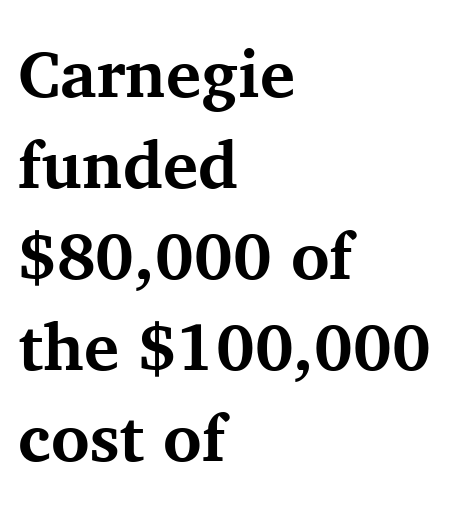
Q: Is the text bold? A: Yes.
Q: Is the text italic (slanted)? A: No, it is upright.
Q: Is the typeface a serif or a sans-serif typeface? A: Serif.
Q: Is the text underlined? A: No.
Q: How is the paragraph aligned? A: Left-aligned.
Q: Is the spacing between letters normal or unusually wide? A: Normal.
Q: Is the spacing between lines tight, normal or loose? A: Normal.
Q: Width (condensed, normal, or wide)? A: Normal.
Q: Stroke contrast? A: Medium.
Q: x-height? A: Medium.
Q: Monospaced? A: No.
